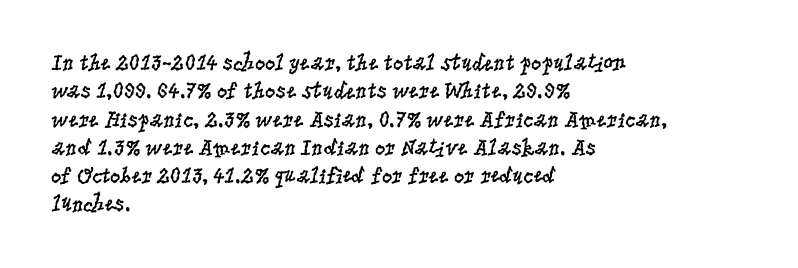
Q: Is the text bold? A: No.
Q: Is the text underlined? A: No.
Q: How is the paragraph aligned? A: Left-aligned.
Q: Is the spacing between letters normal or unusually wide? A: Normal.
